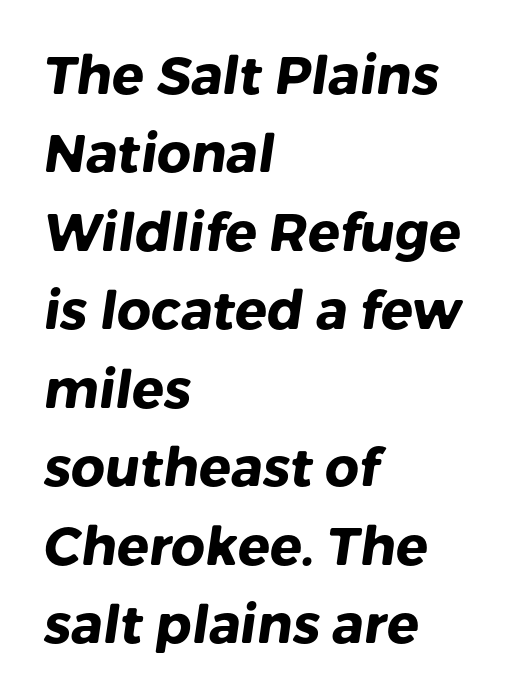
{"serif": "no", "bold": "yes", "weight": "heavy", "width": "normal", "stroke_contrast": "low", "x_height": "medium", "monospaced": "no", "underline": "no", "align": "left", "line_spacing": "normal", "line_spacing_ratio": 1.48, "letter_spacing": "normal", "letter_spacing_em": 0.0, "glyph_px": 53}
